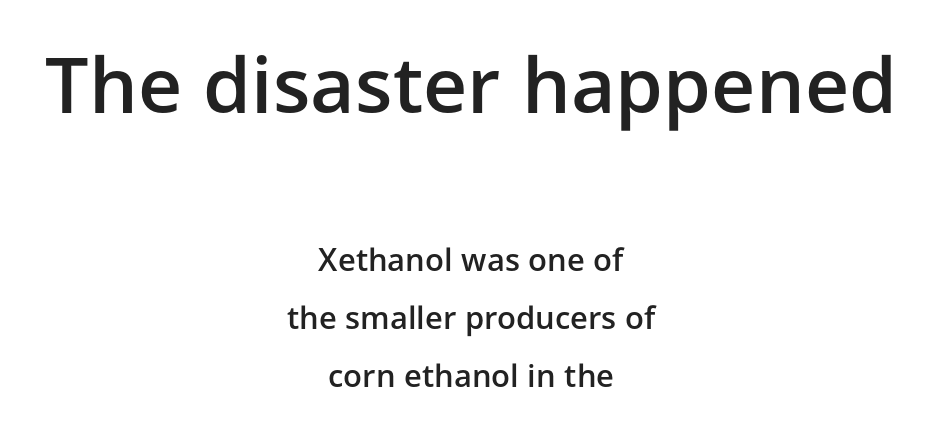
Q: Is the text bold? A: Semi-bold.
Q: Is the text italic (slanted)? A: No, it is upright.
Q: Is the typeface a serif or a sans-serif typeface? A: Sans-serif.
Q: Is the text underlined? A: No.
Q: How is the paragraph aligned? A: Centered.
Q: Is the spacing between letters normal or unusually wide? A: Normal.
Q: Which block of text is set in a larger size, the first (top) or the second (bottom)? A: The first (top) one.
Q: Width (condensed, normal, or wide)? A: Normal.
Q: Stroke contrast? A: Low.
Q: x-height? A: Medium.
Q: Monospaced? A: No.
